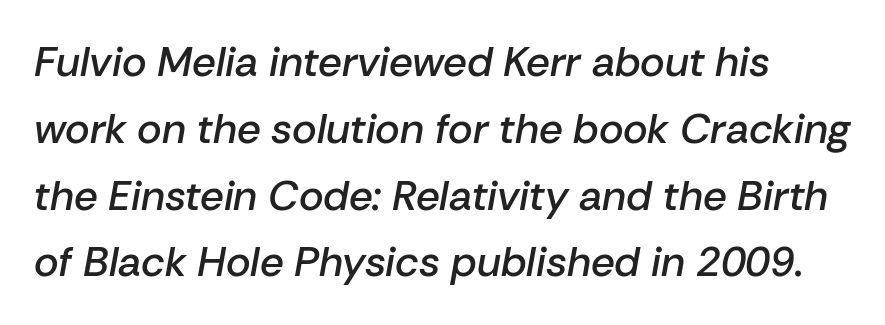
Decoration check: the copy has no underline. Stroke thickness is moderately raised; the sample reads as semibold. The lines sit at an ordinary, default distance from one another. A typesetter would mark this as italic. A typesetter would call this proportional, since set widths differ per character. These lines keep a tight, regular rhythm from letter to letter.
